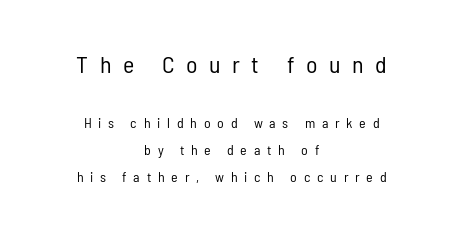
{"italic": "no", "bold": "no", "underline": "no", "align": "center", "line_spacing": "loose", "line_spacing_ratio": 1.92, "letter_spacing": "wide", "letter_spacing_em": 0.48, "larger_block": "first", "size_ratio": 1.71, "glyph_px": 24}
